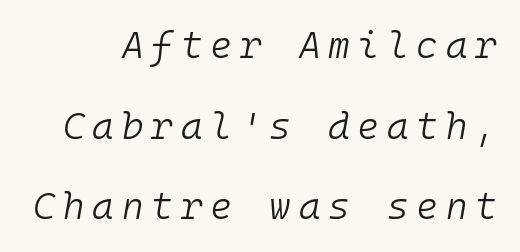
{"italic": "yes", "lean": "right", "slant_degrees": 10, "bold": "no", "weight": "light", "width": "normal", "stroke_contrast": "low", "x_height": "medium", "monospaced": "yes", "underline": "no", "line_spacing": "loose", "line_spacing_ratio": 2.18, "letter_spacing": "wide", "letter_spacing_em": 0.21, "glyph_px": 37}
